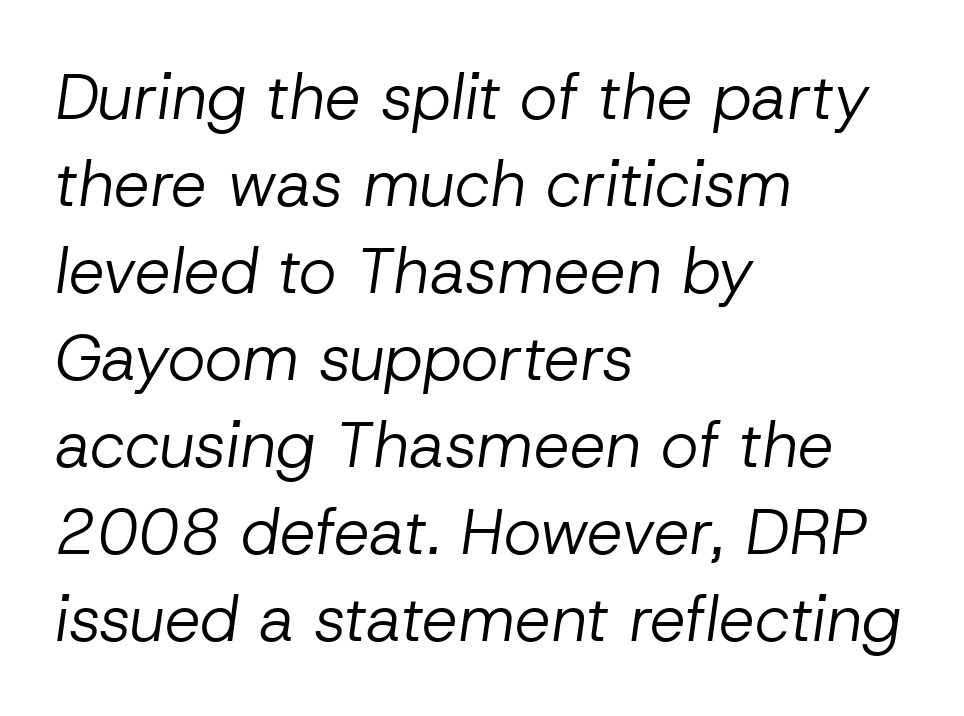
Q: Is the text bold? A: No.
Q: Is the text italic (slanted)? A: Yes, it leans right by about 8 degrees.
Q: Is the text underlined? A: No.
Q: How is the paragraph aligned? A: Left-aligned.
Q: Is the spacing between letters normal or unusually wide? A: Normal.
Q: Is the spacing between lines tight, normal or loose? A: Normal.
Q: Width (condensed, normal, or wide)? A: Normal.
Q: Stroke contrast? A: Low.
Q: x-height? A: Medium.
Q: Monospaced? A: No.
